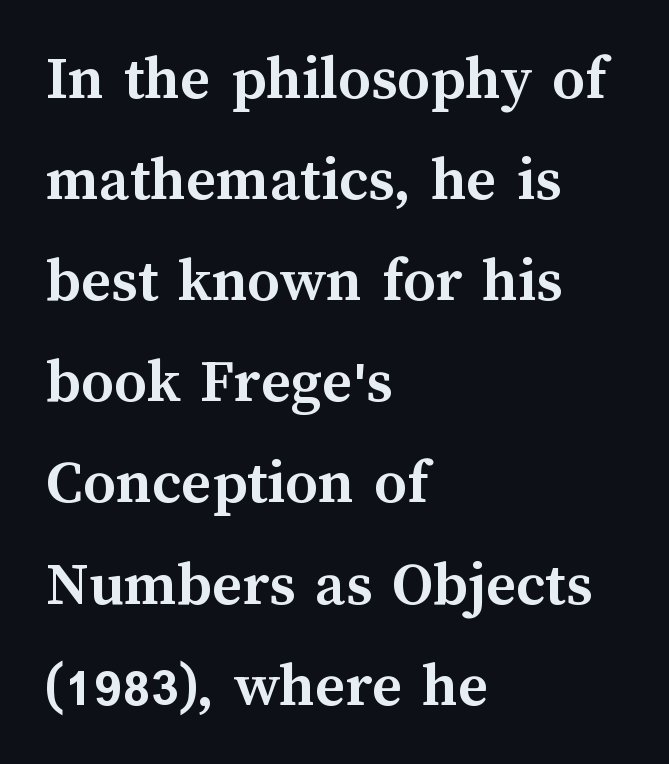
Nope, not italic — everything's standing straight. Reading down the block, your eye returns to a fixed left position each line. Varying glyph widths throughout — classic text-font behaviour. The characters look thick and weighty, a clear bold.
